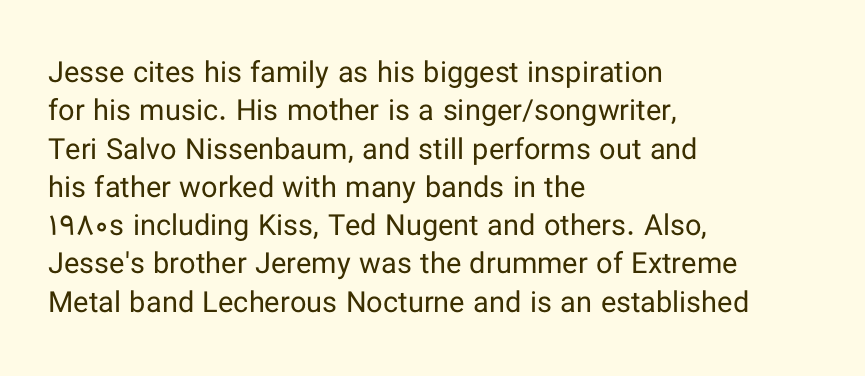
Q: Is the text bold? A: No.
Q: Is the text italic (slanted)? A: No, it is upright.
Q: Is the typeface a serif or a sans-serif typeface? A: Sans-serif.
Q: Is the text underlined? A: No.
Q: How is the paragraph aligned? A: Left-aligned.
Q: Is the spacing between letters normal or unusually wide? A: Normal.
Q: Is the spacing between lines tight, normal or loose? A: Normal.
Q: Width (condensed, normal, or wide)? A: Normal.
Q: Stroke contrast? A: Low.
Q: x-height? A: Medium.
Q: Monospaced? A: No.
